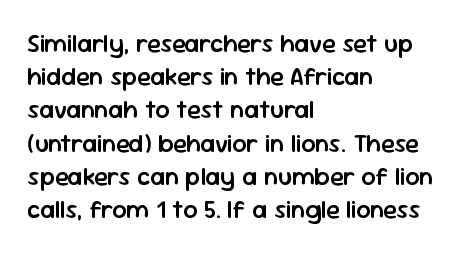
Q: Is the text bold? A: Semi-bold.
Q: Is the text italic (slanted)? A: No, it is upright.
Q: Is the text underlined? A: No.
Q: How is the paragraph aligned? A: Left-aligned.
Q: Is the spacing between letters normal or unusually wide? A: Normal.
Q: Is the spacing between lines tight, normal or loose? A: Normal.
